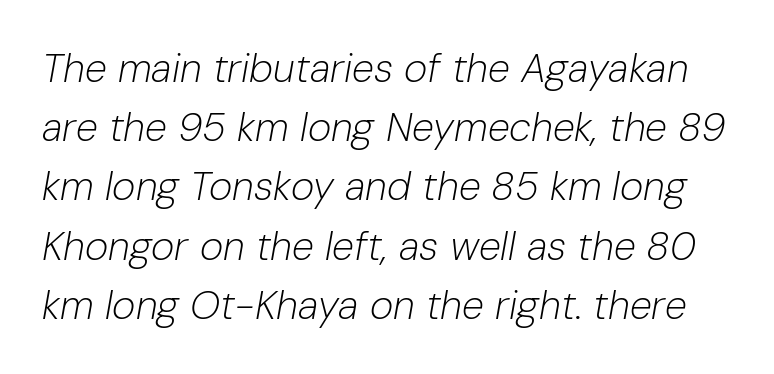
The image shows 40 px light type, italic (leaning right); set normal line spacing (1.48x), normal letter spacing, not underlined; low stroke contrast and a medium x-height.
